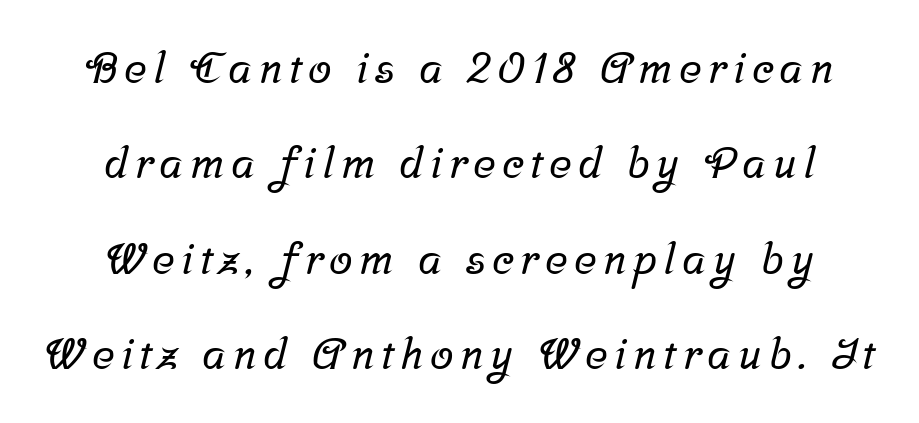
{"width": "normal", "stroke_contrast": "low", "x_height": "medium", "monospaced": "no", "underline": "no", "line_spacing": "loose", "line_spacing_ratio": 2.22, "glyph_px": 43}
